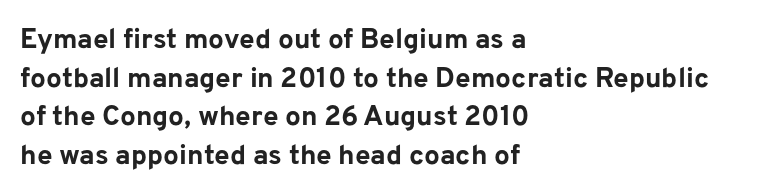
The image shows 28 px bold sans-serif type, upright; set left-aligned, normal line spacing (1.38x), normal letter spacing, not underlined; low stroke contrast and a medium x-height.
